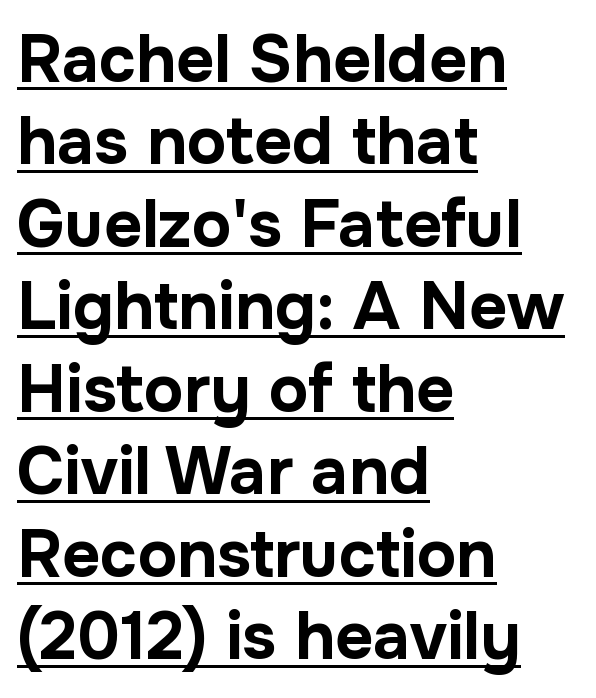
The image shows 66 px bold sans-serif type, upright; set left-aligned, normal line spacing (1.25x), normal letter spacing, underlined; low stroke contrast and a medium x-height.
